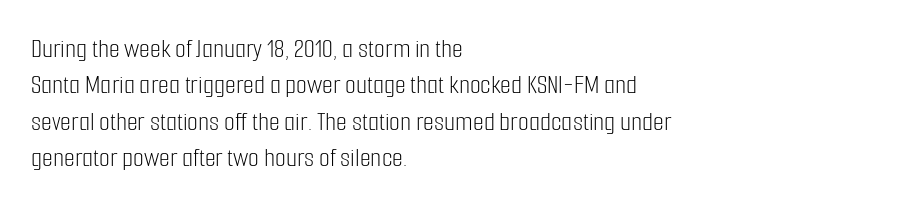
The image shows 28 px light, condensed sans-serif type, upright; set left-aligned, normal line spacing (1.3x), normal letter spacing, not underlined; low stroke contrast and a medium x-height.
